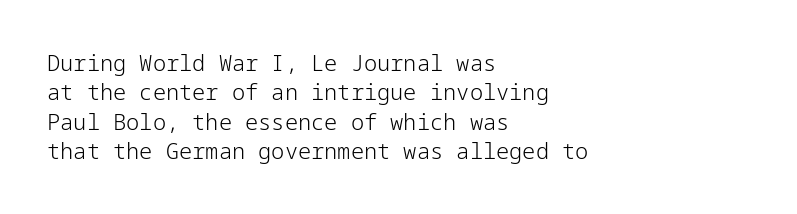
The image shows 22 px text type, upright; set left-aligned, normal line spacing (1.34x), normal letter spacing, not underlined.
